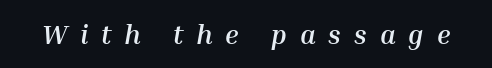
{"italic": "yes", "lean": "right", "slant_degrees": 10, "bold": "yes", "underline": "no", "letter_spacing": "wide", "letter_spacing_em": 0.48, "glyph_px": 27}
